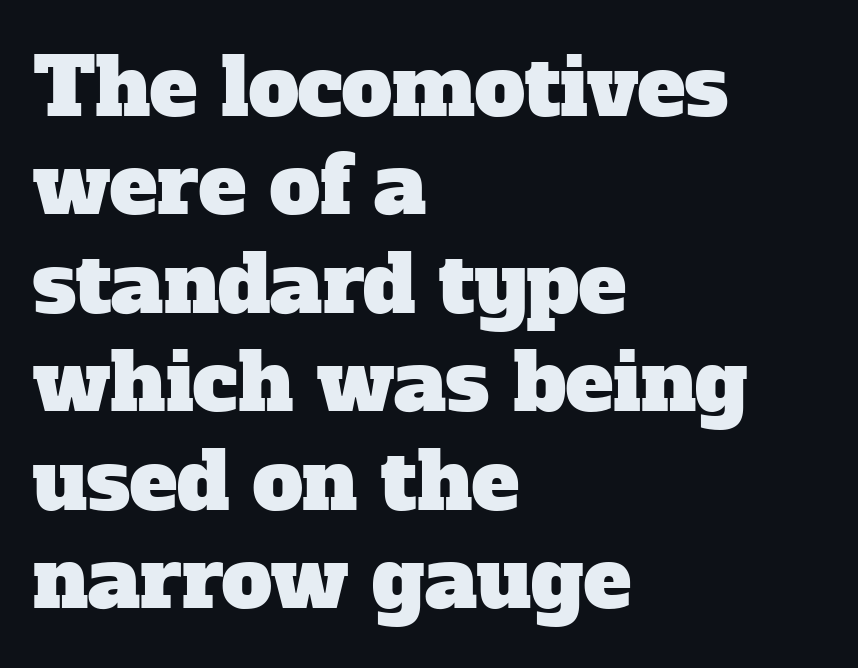
The image shows 80 px serif type; set left-aligned, line spacing 1.23x, normal letter spacing, not underlined; low stroke contrast and a medium x-height.
